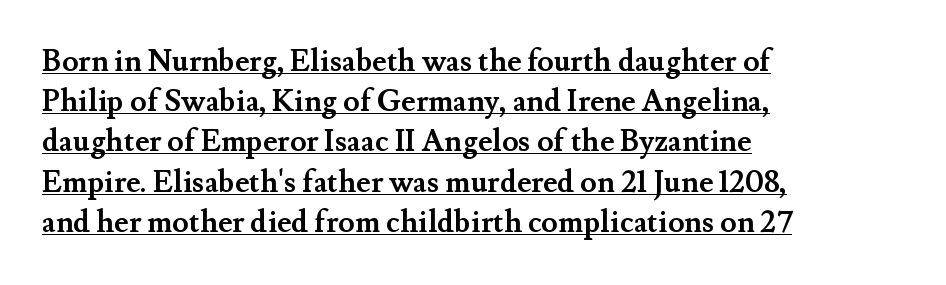
The image shows 30 px semibold serif type, upright; set left-aligned, normal line spacing (1.34x), normal letter spacing, underlined; medium stroke contrast and a small x-height.
